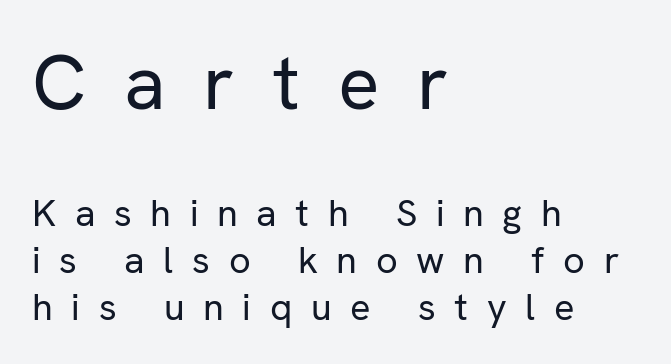
The image shows 77 px regular-weight sans-serif type, upright; set left-aligned, line spacing 1.23x, unusually wide letter spacing (+0.49 em), not underlined; the first (top) block is 2.03x larger; low stroke contrast and a medium x-height.
